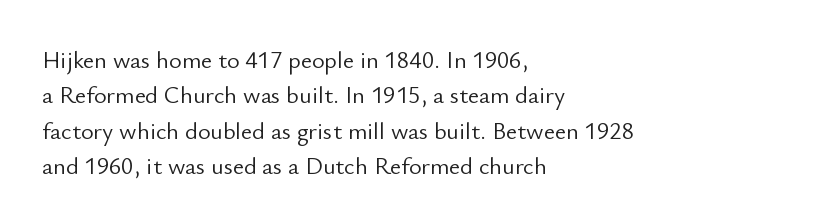
Tracking value appears to be zero — textbook default spacing. Posture: straight, roman, zero tilt. Leftover space on each line is placed entirely after the last word. This is not heavy type; no bold has been used.
